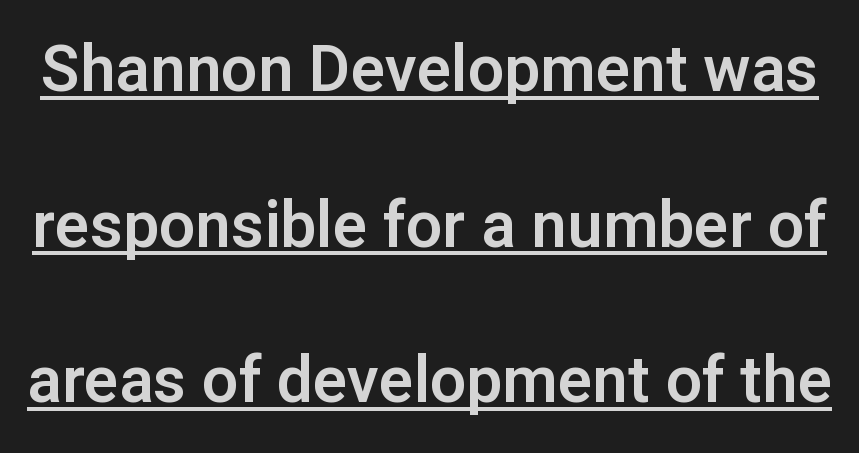
Q: Is the text italic (slanted)? A: No, it is upright.
Q: Is the typeface a serif or a sans-serif typeface? A: Sans-serif.
Q: Is the text underlined? A: Yes.
Q: Is the spacing between letters normal or unusually wide? A: Normal.
Q: Is the spacing between lines tight, normal or loose? A: Loose.
Q: Width (condensed, normal, or wide)? A: Normal.
Q: Stroke contrast? A: Low.
Q: x-height? A: Medium.
Q: Monospaced? A: No.
